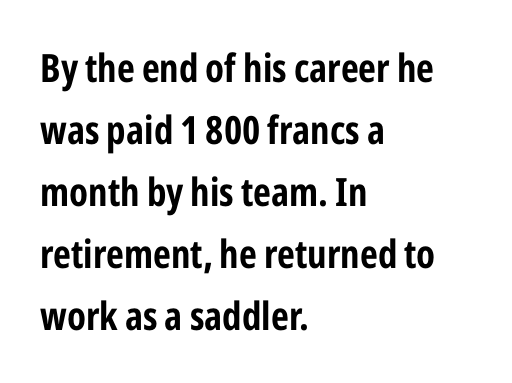
{"serif": "no", "italic": "no", "bold": "yes", "weight": "bold", "width": "condensed", "stroke_contrast": "low", "x_height": "medium", "monospaced": "no", "underline": "no", "align": "left", "line_spacing": "normal", "line_spacing_ratio": 1.59, "letter_spacing": "normal", "letter_spacing_em": 0.0, "glyph_px": 39}
